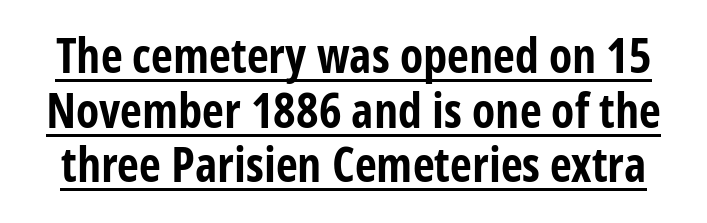
Q: Is the text bold? A: Yes.
Q: Is the text italic (slanted)? A: No, it is upright.
Q: Is the typeface a serif or a sans-serif typeface? A: Sans-serif.
Q: Is the text underlined? A: Yes.
Q: Is the spacing between letters normal or unusually wide? A: Normal.
Q: Is the spacing between lines tight, normal or loose? A: Tight.
Q: Width (condensed, normal, or wide)? A: Condensed.
Q: Stroke contrast? A: Low.
Q: x-height? A: Medium.
Q: Monospaced? A: No.
